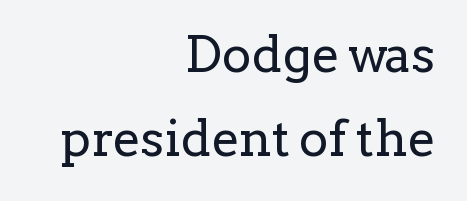
Q: Is the text bold? A: No.
Q: Is the text italic (slanted)? A: No, it is upright.
Q: Is the typeface a serif or a sans-serif typeface? A: Serif.
Q: Is the text underlined? A: No.
Q: How is the paragraph aligned? A: Right-aligned.
Q: Is the spacing between letters normal or unusually wide? A: Normal.
Q: Is the spacing between lines tight, normal or loose? A: Normal.
Q: Width (condensed, normal, or wide)? A: Normal.
Q: Stroke contrast? A: Low.
Q: x-height? A: Medium.
Q: Monospaced? A: No.
